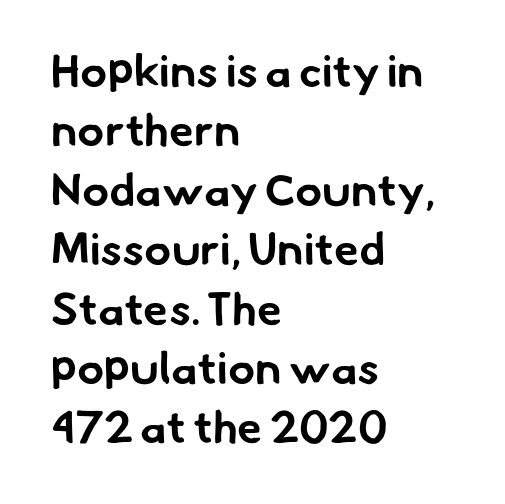
Q: Is the text bold? A: Yes.
Q: Is the typeface a serif or a sans-serif typeface? A: Sans-serif.
Q: Is the text underlined? A: No.
Q: How is the paragraph aligned? A: Left-aligned.
Q: Is the spacing between letters normal or unusually wide? A: Normal.
Q: Is the spacing between lines tight, normal or loose? A: Normal.
Q: Width (condensed, normal, or wide)? A: Normal.
Q: Stroke contrast? A: Low.
Q: x-height? A: Small.
Q: Monospaced? A: No.
